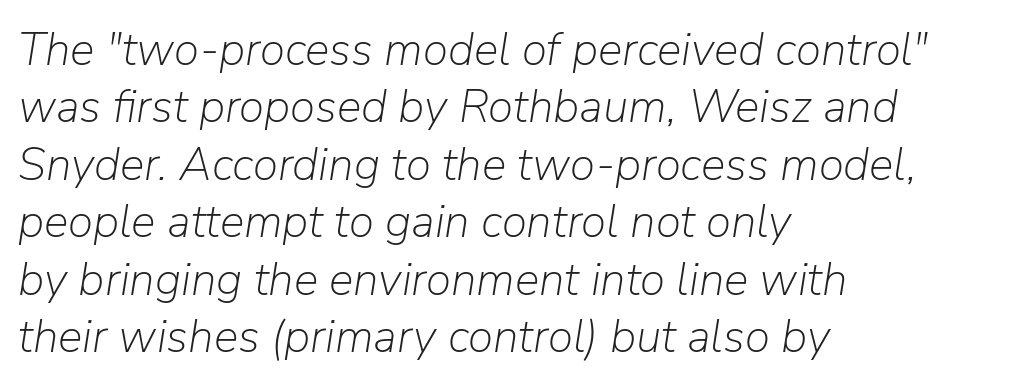
{"italic": "yes", "lean": "right", "slant_degrees": 9, "bold": "no", "weight": "light", "width": "normal", "stroke_contrast": "low", "x_height": "medium", "monospaced": "no", "underline": "no", "align": "left", "line_spacing": "normal", "line_spacing_ratio": 1.25, "letter_spacing": "normal", "letter_spacing_em": 0.0, "glyph_px": 46}
